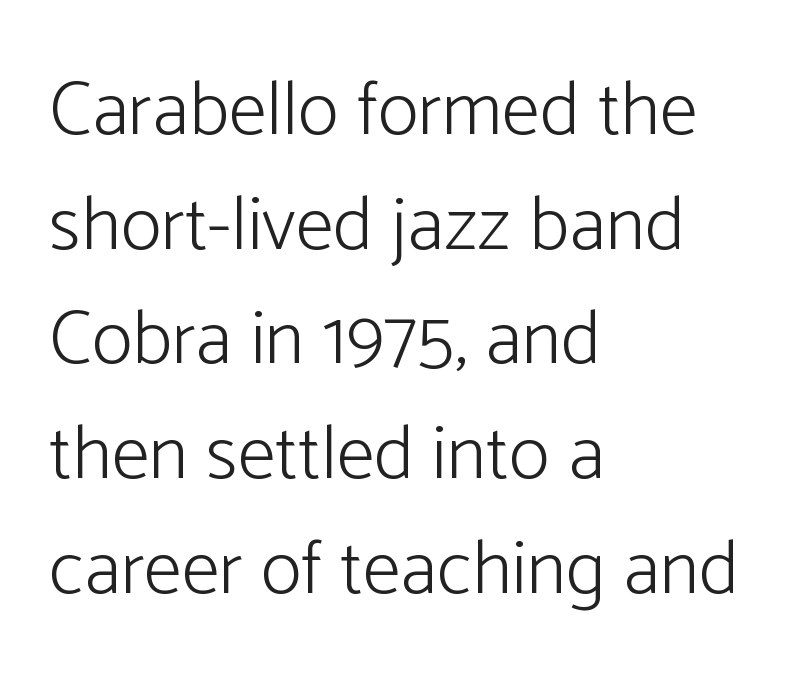
{"serif": "no", "italic": "no", "bold": "no", "weight": "light", "width": "normal", "stroke_contrast": "low", "x_height": "medium", "monospaced": "no", "underline": "no", "align": "left", "line_spacing": "normal", "line_spacing_ratio": 1.49, "letter_spacing": "normal", "letter_spacing_em": 0.0, "glyph_px": 77}
